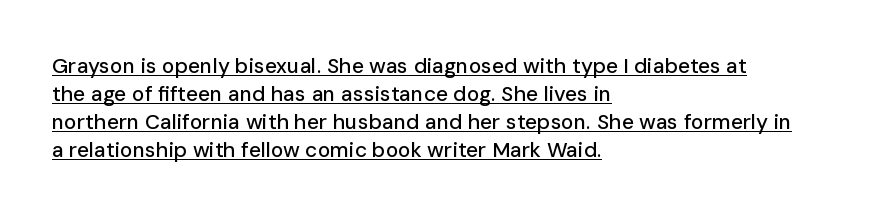
{"italic": "no", "underline": "yes", "align": "left", "line_spacing": "normal", "line_spacing_ratio": 1.34, "letter_spacing": "normal", "letter_spacing_em": 0.0, "glyph_px": 21}
